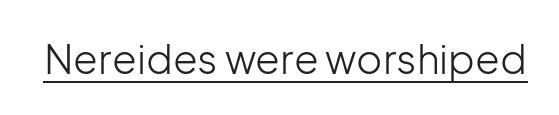
Caption: standard tracking, unaltered. Ordinary non-slanted type is in use. Spacing verdict: proportional, widths tailored to each character. On a weight scale, this lands at 450 or below. This sample carries an underscore along the baseline area. Nothing sits at the stroke ends, so this counts as sans-serif.
